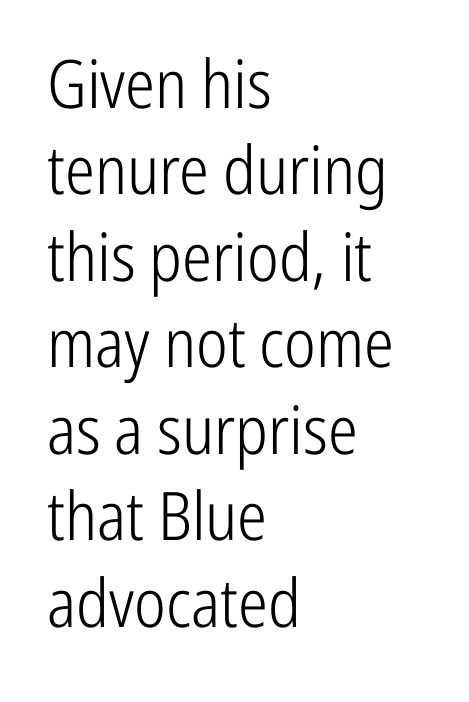
The image shows 67 px light, condensed sans-serif type, upright; set left-aligned, normal line spacing (1.29x), normal letter spacing, not underlined; low stroke contrast and a medium x-height.
